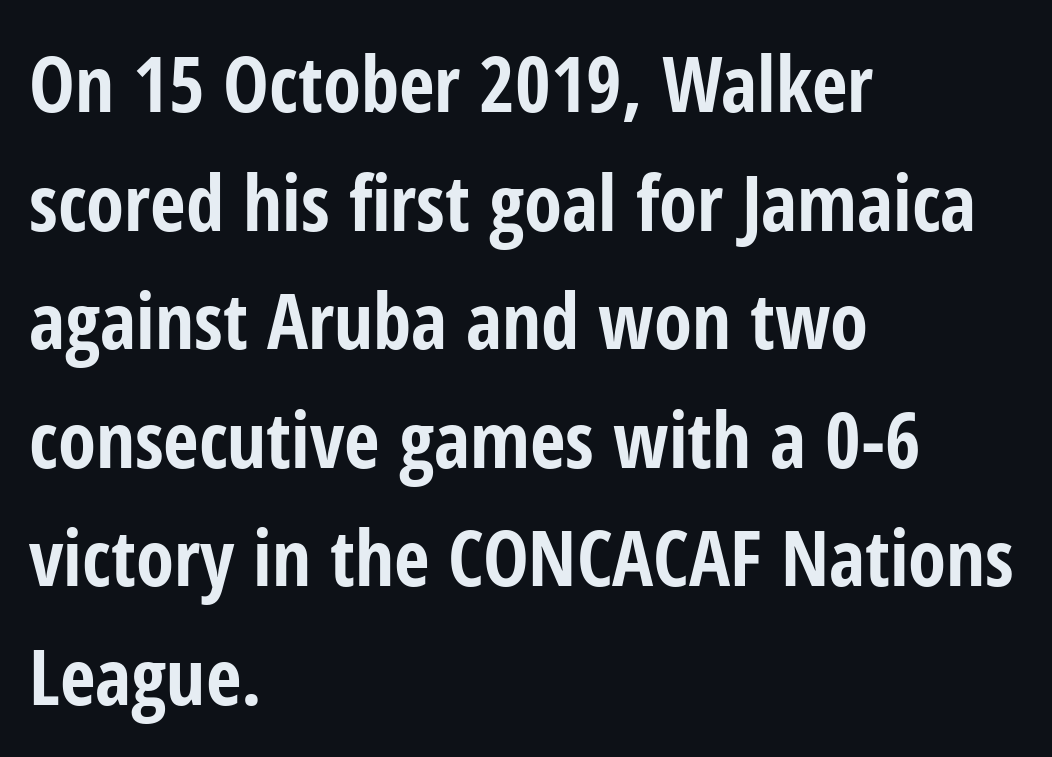
Q: Is the text bold? A: Yes.
Q: Is the text italic (slanted)? A: No, it is upright.
Q: Is the typeface a serif or a sans-serif typeface? A: Sans-serif.
Q: Is the text underlined? A: No.
Q: How is the paragraph aligned? A: Left-aligned.
Q: Is the spacing between letters normal or unusually wide? A: Normal.
Q: Is the spacing between lines tight, normal or loose? A: Normal.
Q: Width (condensed, normal, or wide)? A: Condensed.
Q: Stroke contrast? A: Low.
Q: x-height? A: Medium.
Q: Monospaced? A: No.
